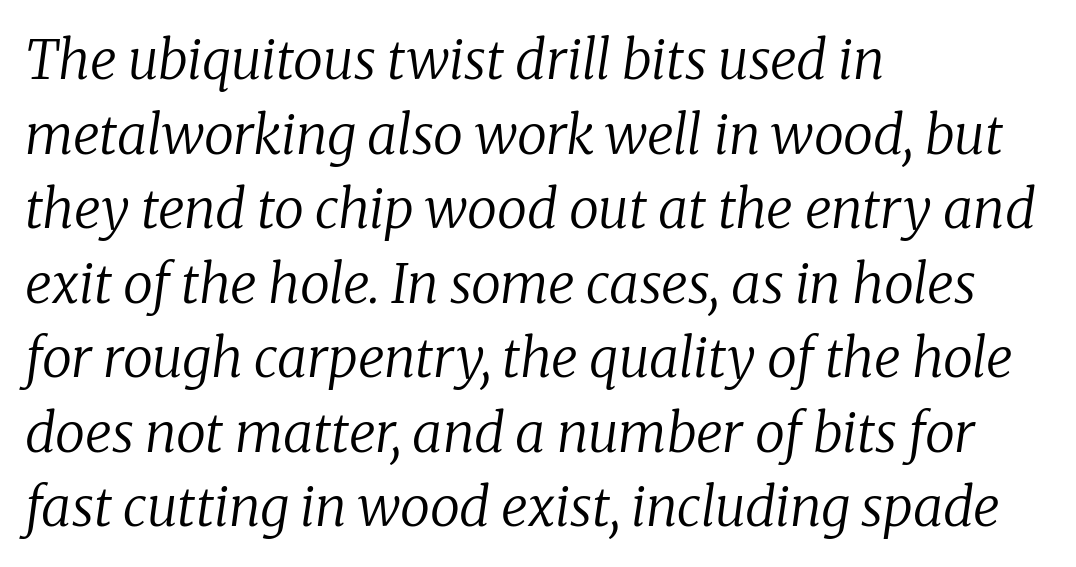
Q: Is the text bold? A: No.
Q: Is the text italic (slanted)? A: Yes, it leans right by about 8 degrees.
Q: Is the typeface a serif or a sans-serif typeface? A: Serif.
Q: Is the text underlined? A: No.
Q: How is the paragraph aligned? A: Left-aligned.
Q: Is the spacing between letters normal or unusually wide? A: Normal.
Q: Is the spacing between lines tight, normal or loose? A: Normal.
Q: Width (condensed, normal, or wide)? A: Normal.
Q: Stroke contrast? A: Low.
Q: x-height? A: Medium.
Q: Monospaced? A: No.
